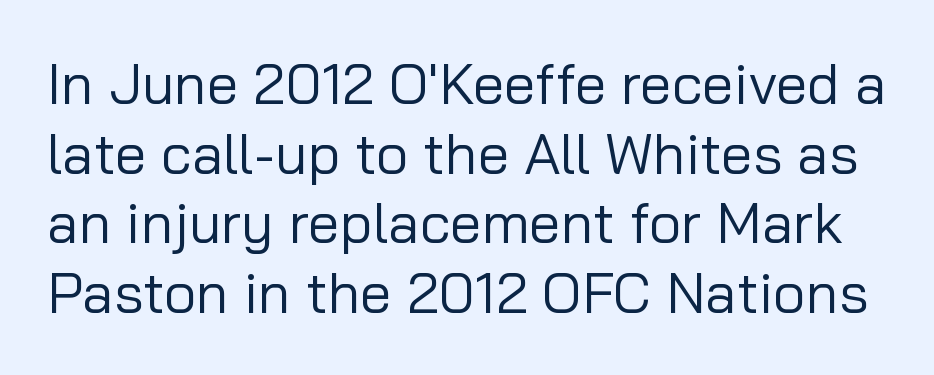
The image shows 57 px regular-weight sans-serif type, upright; set line spacing 1.22x, normal letter spacing, not underlined; low stroke contrast and a medium x-height.
